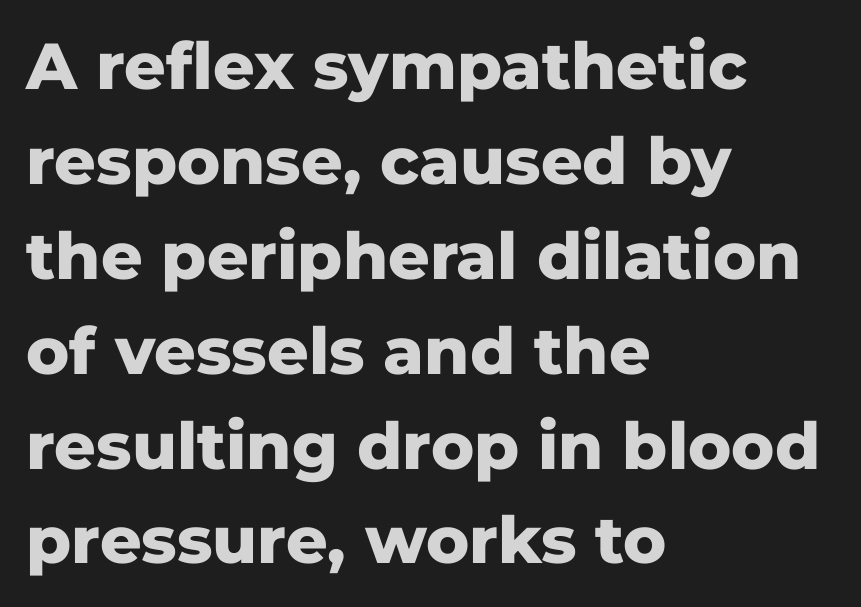
Observe the absence of serifs on each vertical stroke in this sample. Nobody drew a line under any word here. A typesetter would call this leading conventional body-copy spacing. The setting favours the left margin, as ordinary paragraphs usually do. Caption: standard tracking, unaltered.
